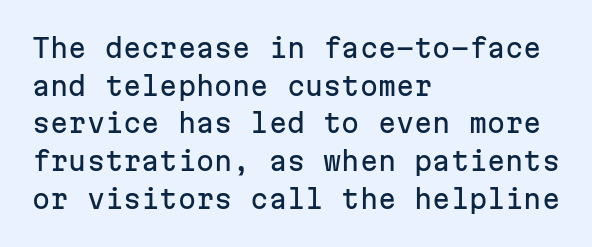
{"italic": "no", "underline": "no", "align": "left", "line_spacing": "normal", "line_spacing_ratio": 1.45, "letter_spacing": "normal", "letter_spacing_em": 0.0, "glyph_px": 26}
